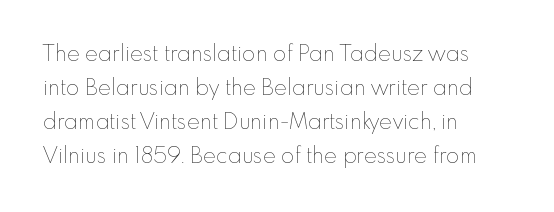
Q: Is the text bold? A: No.
Q: Is the text italic (slanted)? A: No, it is upright.
Q: Is the text underlined? A: No.
Q: How is the paragraph aligned? A: Left-aligned.
Q: Is the spacing between letters normal or unusually wide? A: Normal.
Q: Is the spacing between lines tight, normal or loose? A: Normal.
